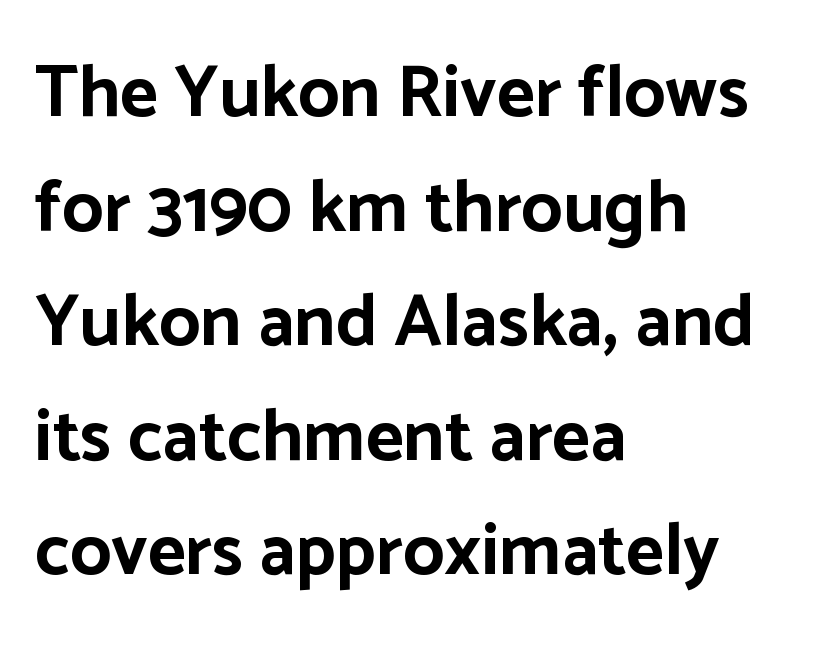
Q: Is the text bold? A: Yes.
Q: Is the text italic (slanted)? A: No, it is upright.
Q: Is the typeface a serif or a sans-serif typeface? A: Sans-serif.
Q: Is the text underlined? A: No.
Q: How is the paragraph aligned? A: Left-aligned.
Q: Is the spacing between letters normal or unusually wide? A: Normal.
Q: Is the spacing between lines tight, normal or loose? A: Normal.
Q: Width (condensed, normal, or wide)? A: Normal.
Q: Stroke contrast? A: Low.
Q: x-height? A: Medium.
Q: Monospaced? A: No.
